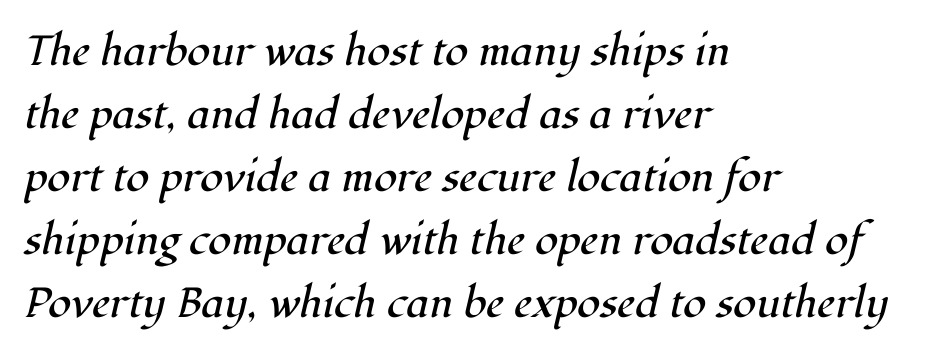
Q: Is the text bold? A: No.
Q: Is the text italic (slanted)? A: Yes, it leans right by about 12 degrees.
Q: Is the typeface a serif or a sans-serif typeface? A: Serif.
Q: Is the text underlined? A: No.
Q: How is the paragraph aligned? A: Left-aligned.
Q: Is the spacing between letters normal or unusually wide? A: Normal.
Q: Is the spacing between lines tight, normal or loose? A: Normal.
Q: Width (condensed, normal, or wide)? A: Normal.
Q: Stroke contrast? A: High.
Q: x-height? A: Medium.
Q: Monospaced? A: No.
